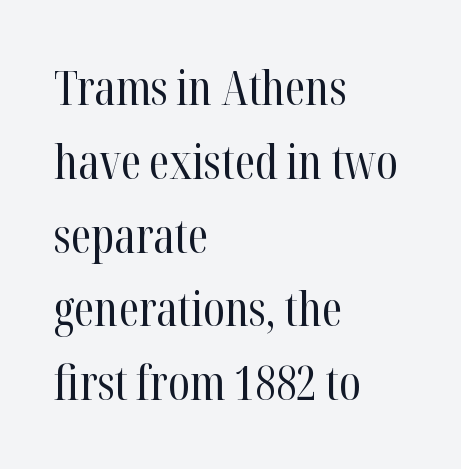
{"serif": "yes", "italic": "no", "bold": "no", "weight": "regular", "width": "condensed", "stroke_contrast": "high", "x_height": "medium", "monospaced": "no", "underline": "no", "align": "left", "line_spacing": "normal", "line_spacing_ratio": 1.57, "letter_spacing": "normal", "letter_spacing_em": 0.0, "glyph_px": 47}
